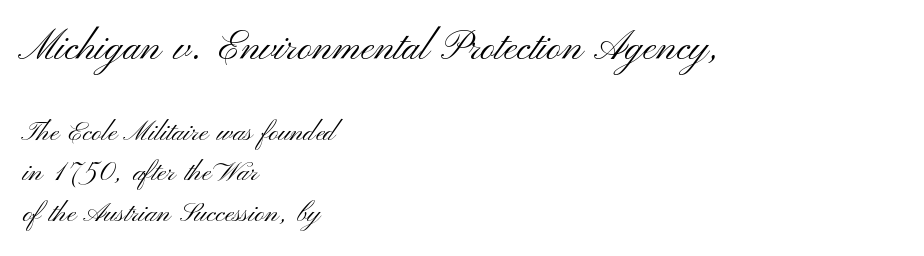
The font is comparable to plain body text, perhaps lighter. Line beginnings align vertically; line endings do not. This rendering employs a face without finishing strokes, i.e., a sans-serif. The letters advance in unequal steps, a hallmark of proportional type.
